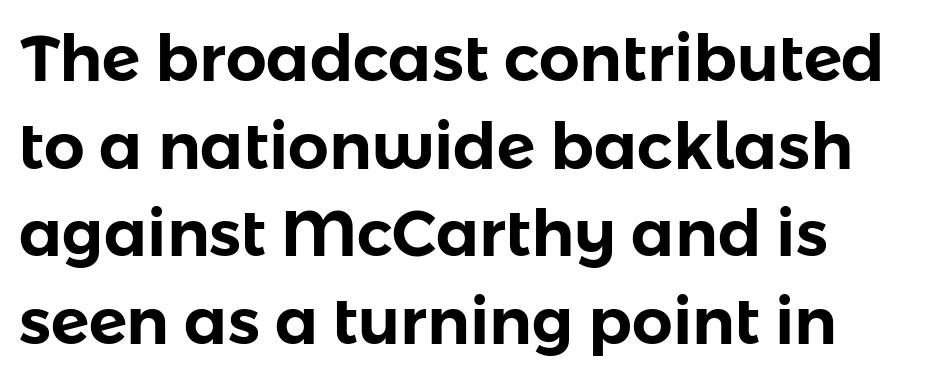
{"serif": "no", "italic": "no", "width": "normal", "stroke_contrast": "low", "x_height": "medium", "monospaced": "no", "underline": "no", "align": "left", "line_spacing": "normal", "line_spacing_ratio": 1.37, "letter_spacing": "normal", "letter_spacing_em": 0.0, "glyph_px": 64}
